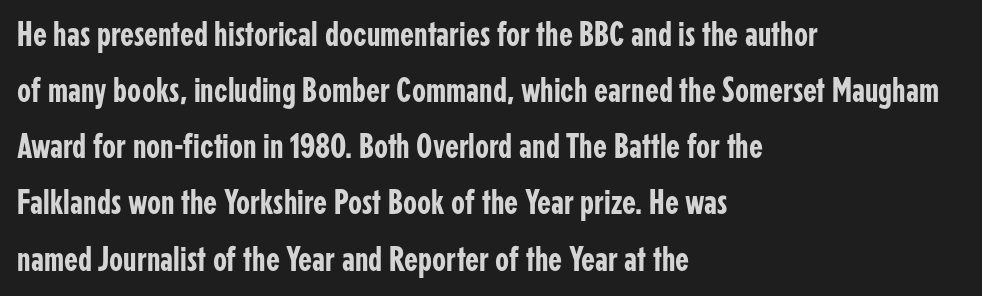
The image shows 36 px condensed sans-serif type, upright; set left-aligned, normal line spacing (1.56x), normal letter spacing, not underlined; low stroke contrast and a medium x-height.
